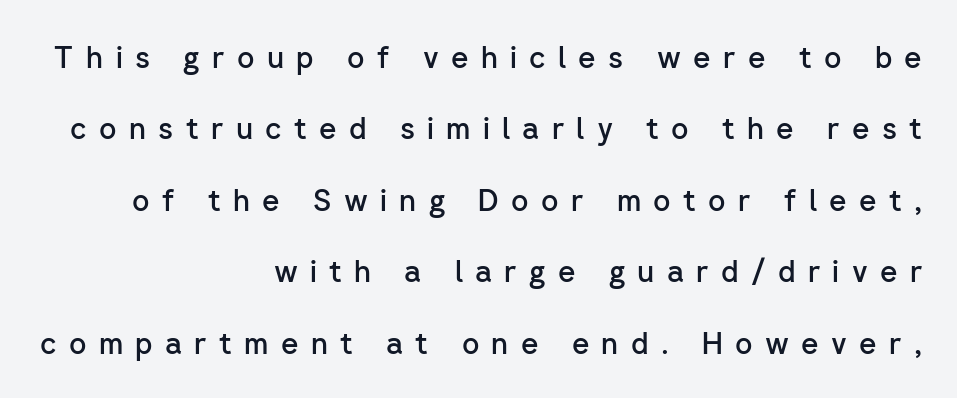
The image shows 30 px semibold sans-serif type, upright; set right-aligned, loose line spacing (2.38x), unusually wide letter spacing (+0.41 em), not underlined; low stroke contrast and a medium x-height.
